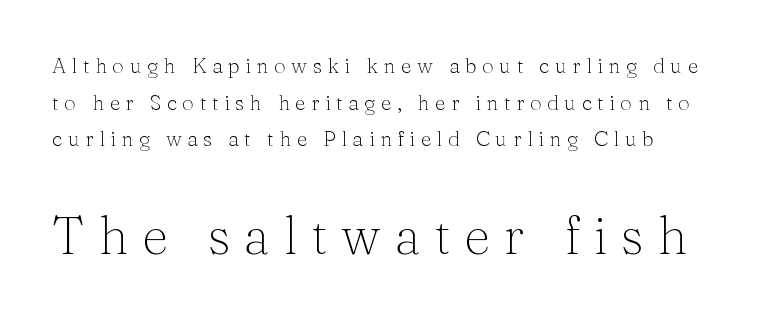
The image shows 52 px light serif type, upright; set line spacing 1.74x, unusually wide letter spacing (+0.26 em), not underlined; the second (bottom) block is 2.48x larger; medium stroke contrast and a medium x-height.
